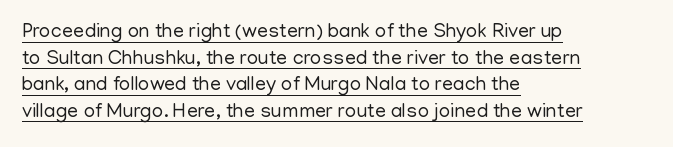
The image shows 20 px text type, upright; set left-aligned, normal line spacing (1.33x), normal letter spacing, underlined.
